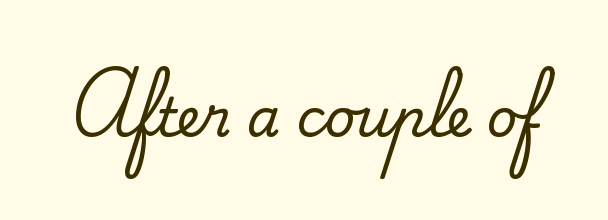
{"serif": "yes", "width": "normal", "stroke_contrast": "medium", "x_height": "small", "monospaced": "no", "underline": "no", "letter_spacing": "normal", "letter_spacing_em": 0.0, "glyph_px": 53}
